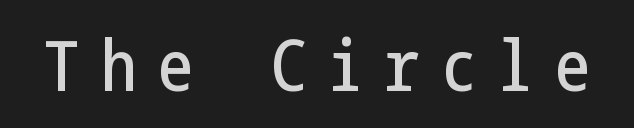
The lettering stays uniformly vertical, giving the passage a roman look. Words appear elongated and porous because spacing is wide. Only glyphs here, with clear space below each row. This sample uses a sans-serif face.
